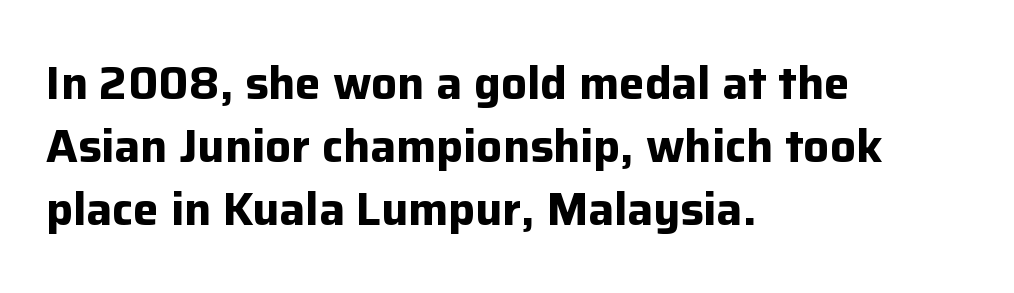
{"serif": "no", "italic": "no", "bold": "yes", "weight": "bold", "width": "normal", "stroke_contrast": "low", "x_height": "medium", "monospaced": "no", "underline": "no", "align": "left", "line_spacing": "normal", "line_spacing_ratio": 1.37, "letter_spacing": "normal", "letter_spacing_em": 0.0, "glyph_px": 46}
